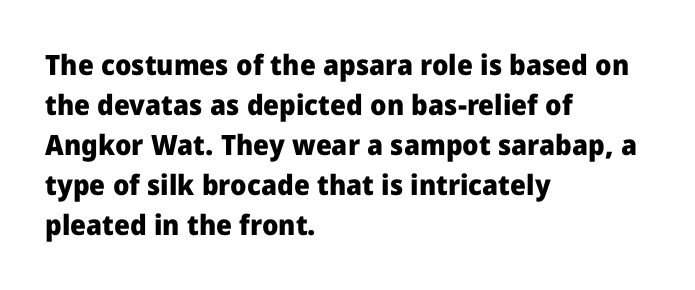
{"serif": "no", "italic": "no", "bold": "yes", "weight": "heavy", "width": "normal", "stroke_contrast": "low", "x_height": "medium", "monospaced": "no", "underline": "no", "align": "left", "line_spacing": "normal", "line_spacing_ratio": 1.43, "letter_spacing": "normal", "letter_spacing_em": 0.0, "glyph_px": 28}
